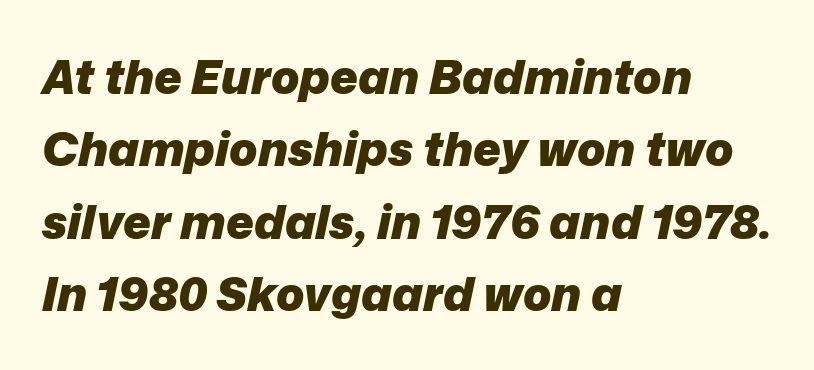
The image shows 47 px heavy type, italic (leaning right); set left-aligned, normal line spacing (1.54x), normal letter spacing, not underlined; low stroke contrast and a medium x-height.
